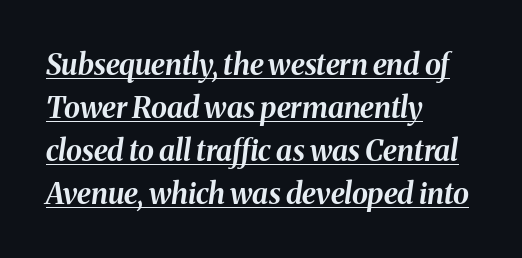
{"italic": "yes", "lean": "right", "slant_degrees": 8, "bold": "yes", "weight": "bold", "width": "normal", "stroke_contrast": "medium", "x_height": "medium", "monospaced": "no", "underline": "yes", "align": "left", "line_spacing": "normal", "line_spacing_ratio": 1.48, "letter_spacing": "normal", "letter_spacing_em": 0.0, "glyph_px": 29}
